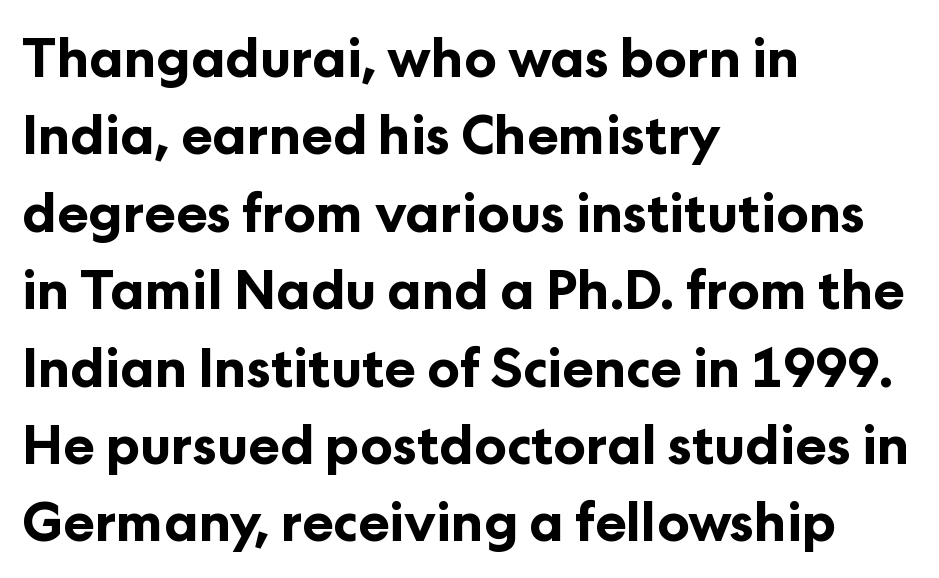
Regular leading. Strong, thick strokes mark this as bold type. Upright lettering throughout. The passage shown is not underscored anywhere. Teacher's note: observe the even left margin — that is flush-left alignment. The passage shown is typed in a proportional face where columns would drift.
